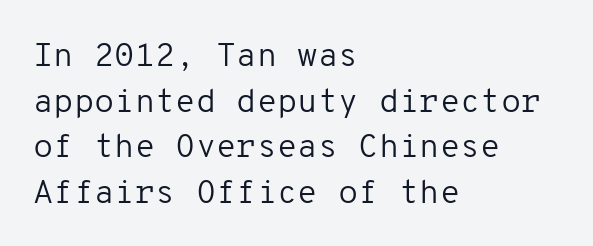
The image shows 33 px regular-weight sans-serif type, upright, monospaced; set left-aligned, normal line spacing (1.38x), normal letter spacing, not underlined; low stroke contrast and a medium x-height.
